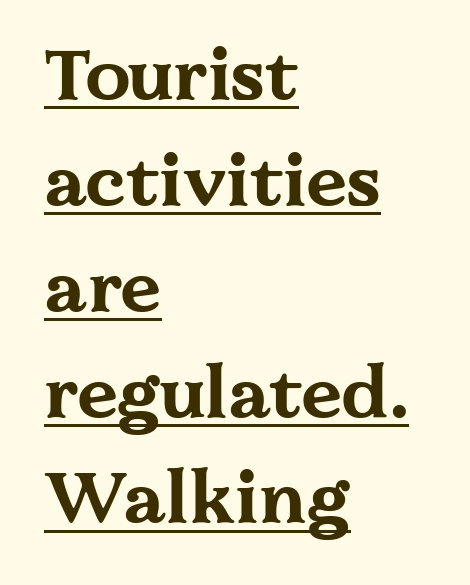
Q: Is the text bold? A: Yes.
Q: Is the text italic (slanted)? A: No, it is upright.
Q: Is the typeface a serif or a sans-serif typeface? A: Serif.
Q: Is the text underlined? A: Yes.
Q: How is the paragraph aligned? A: Left-aligned.
Q: Is the spacing between letters normal or unusually wide? A: Normal.
Q: Is the spacing between lines tight, normal or loose? A: Normal.
Q: Width (condensed, normal, or wide)? A: Wide.
Q: Stroke contrast? A: Medium.
Q: x-height? A: Medium.
Q: Monospaced? A: No.
